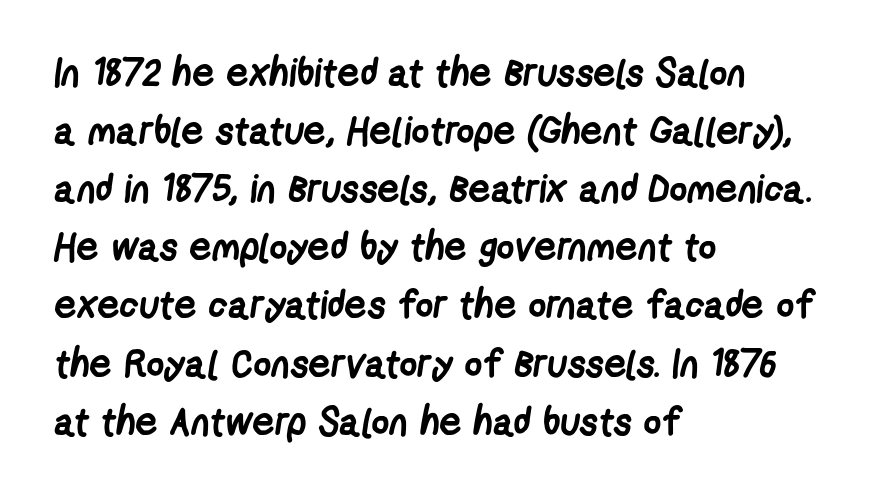
Q: Is the text bold? A: Yes.
Q: Is the typeface a serif or a sans-serif typeface? A: Sans-serif.
Q: Is the text underlined? A: No.
Q: How is the paragraph aligned? A: Left-aligned.
Q: Is the spacing between letters normal or unusually wide? A: Normal.
Q: Is the spacing between lines tight, normal or loose? A: Normal.
Q: Width (condensed, normal, or wide)? A: Condensed.
Q: Stroke contrast? A: Low.
Q: x-height? A: Medium.
Q: Monospaced? A: No.
